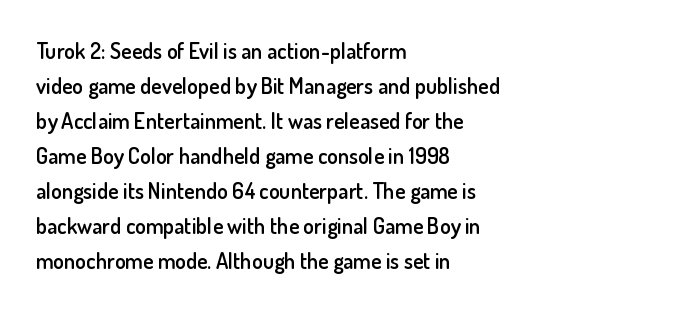
{"italic": "no", "bold": "semi", "underline": "no", "align": "left", "line_spacing": "normal", "line_spacing_ratio": 1.59, "letter_spacing": "normal", "letter_spacing_em": 0.0, "glyph_px": 22}
